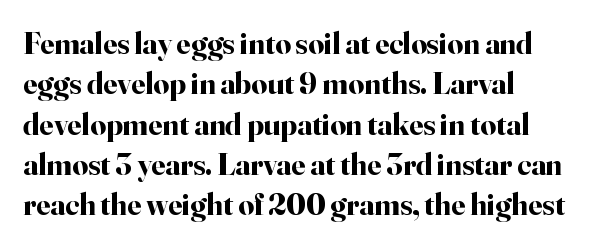
Q: Is the text bold? A: Yes.
Q: Is the text italic (slanted)? A: No, it is upright.
Q: Is the typeface a serif or a sans-serif typeface? A: Serif.
Q: Is the text underlined? A: No.
Q: How is the paragraph aligned? A: Left-aligned.
Q: Is the spacing between letters normal or unusually wide? A: Normal.
Q: Is the spacing between lines tight, normal or loose? A: Normal.
Q: Width (condensed, normal, or wide)? A: Normal.
Q: Stroke contrast? A: High.
Q: x-height? A: Small.
Q: Monospaced? A: No.
